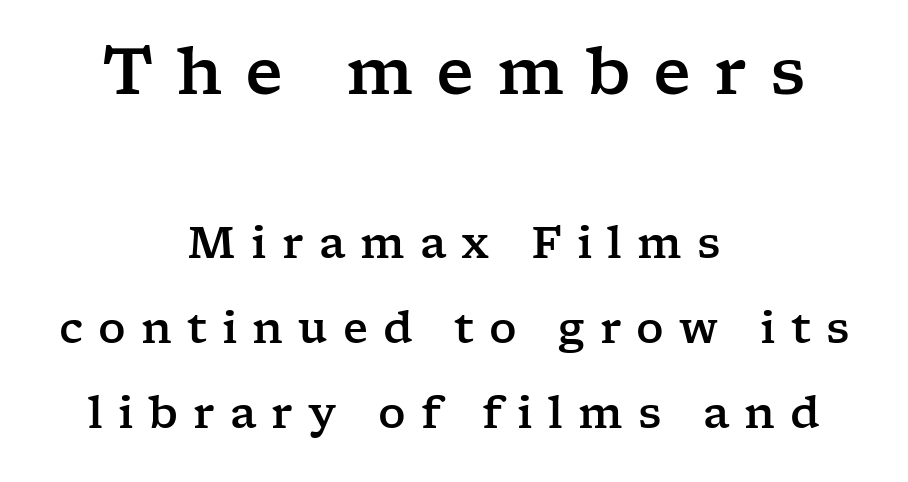
{"serif": "yes", "italic": "no", "width": "wide", "stroke_contrast": "low", "x_height": "medium", "monospaced": "no", "underline": "no", "align": "center", "line_spacing": "loose", "line_spacing_ratio": 1.98, "letter_spacing": "wide", "letter_spacing_em": 0.35, "larger_block": "first", "size_ratio": 1.51, "glyph_px": 65}
